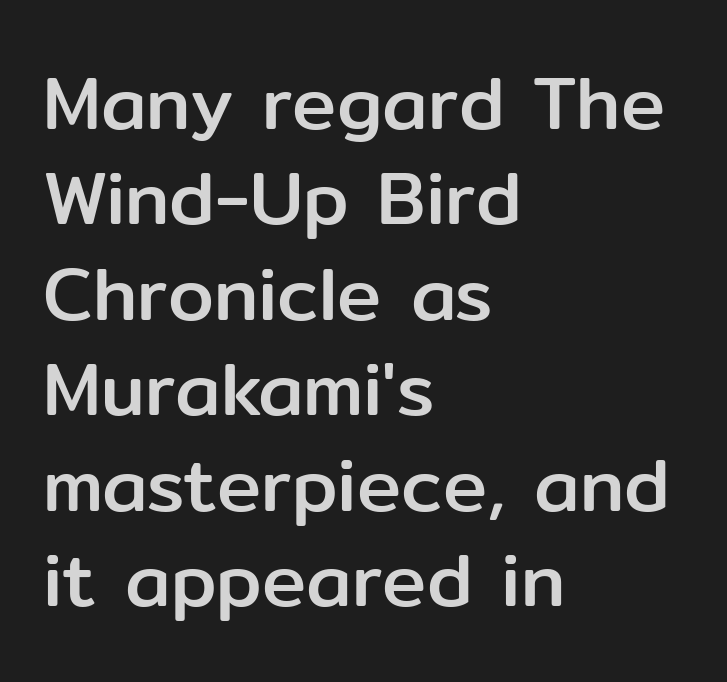
Q: Is the text italic (slanted)? A: No, it is upright.
Q: Is the typeface a serif or a sans-serif typeface? A: Sans-serif.
Q: Is the text underlined? A: No.
Q: How is the paragraph aligned? A: Left-aligned.
Q: Is the spacing between letters normal or unusually wide? A: Normal.
Q: Is the spacing between lines tight, normal or loose? A: Normal.
Q: Width (condensed, normal, or wide)? A: Normal.
Q: Stroke contrast? A: Low.
Q: x-height? A: Medium.
Q: Monospaced? A: No.
